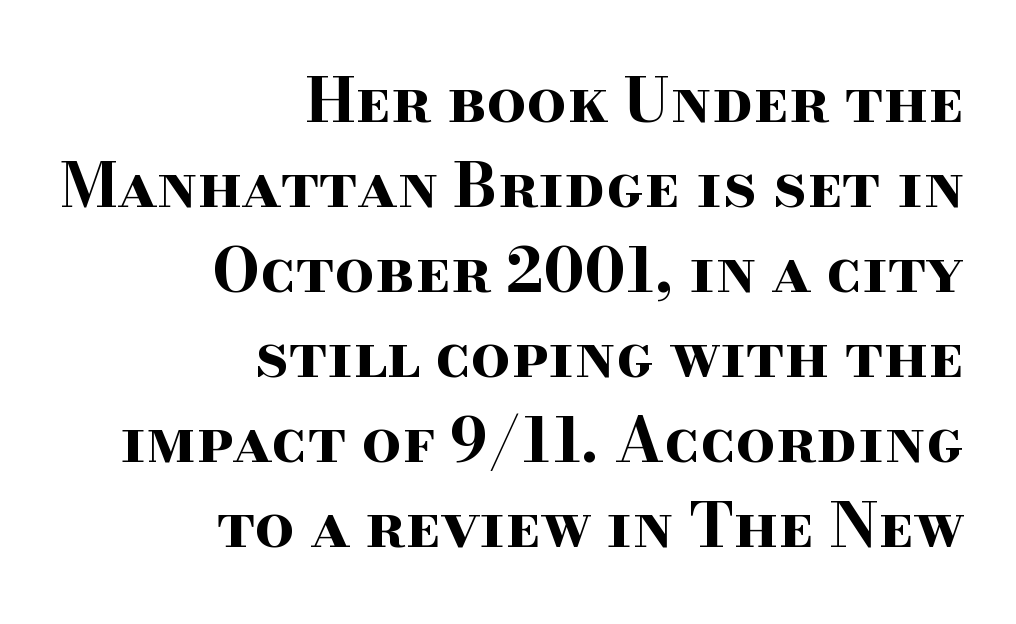
Q: Is the text bold? A: Yes.
Q: Is the text italic (slanted)? A: No, it is upright.
Q: Is the typeface a serif or a sans-serif typeface? A: Serif.
Q: Is the text underlined? A: No.
Q: How is the paragraph aligned? A: Right-aligned.
Q: Is the spacing between letters normal or unusually wide? A: Normal.
Q: Is the spacing between lines tight, normal or loose? A: Normal.
Q: Width (condensed, normal, or wide)? A: Wide.
Q: Stroke contrast? A: High.
Q: x-height? A: Small.
Q: Monospaced? A: No.
